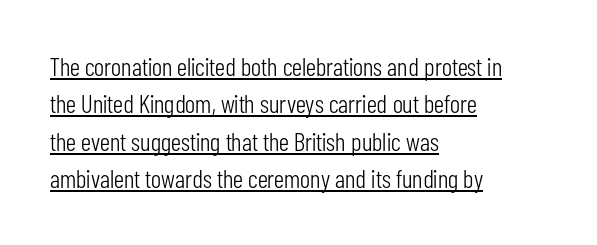
The image shows 26 px text type, upright; set left-aligned, normal line spacing (1.44x), normal letter spacing, underlined.
